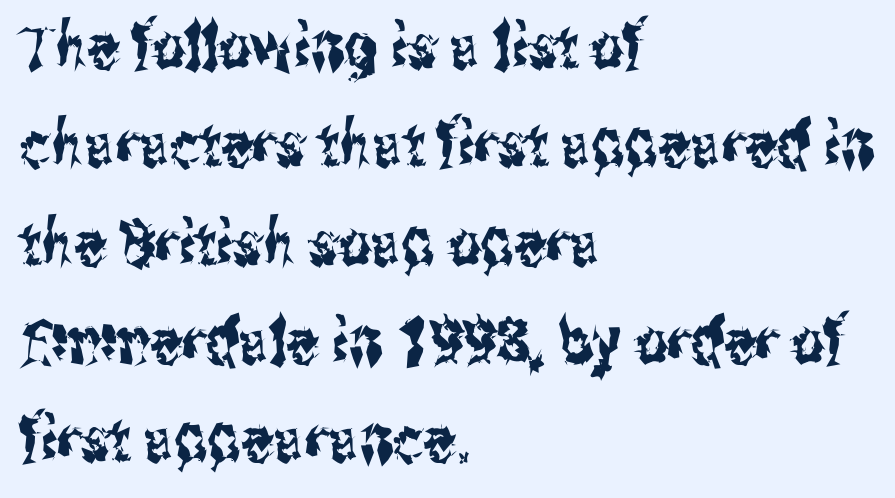
Q: Is the text italic (slanted)? A: No, it is upright.
Q: Is the typeface a serif or a sans-serif typeface? A: Sans-serif.
Q: Is the text underlined? A: No.
Q: How is the paragraph aligned? A: Left-aligned.
Q: Is the spacing between letters normal or unusually wide? A: Normal.
Q: Is the spacing between lines tight, normal or loose? A: Normal.
Q: Width (condensed, normal, or wide)? A: Condensed.
Q: Stroke contrast? A: Medium.
Q: x-height? A: Medium.
Q: Monospaced? A: No.
